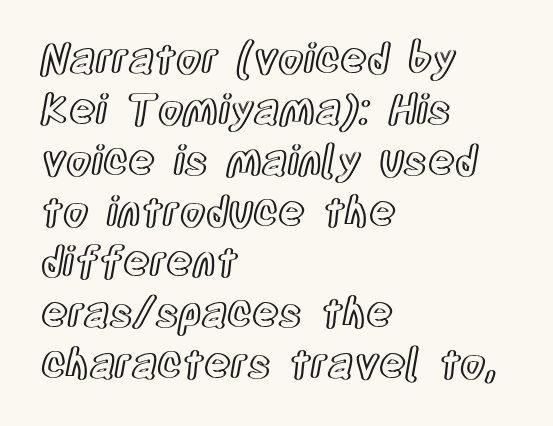
Beneath every word, the page is bare. The horizontal fit of the characters is conventional and even. Each letter keeps its own natural width here, so spacing adapts to shape. The rag falls on the right side of this text block.
